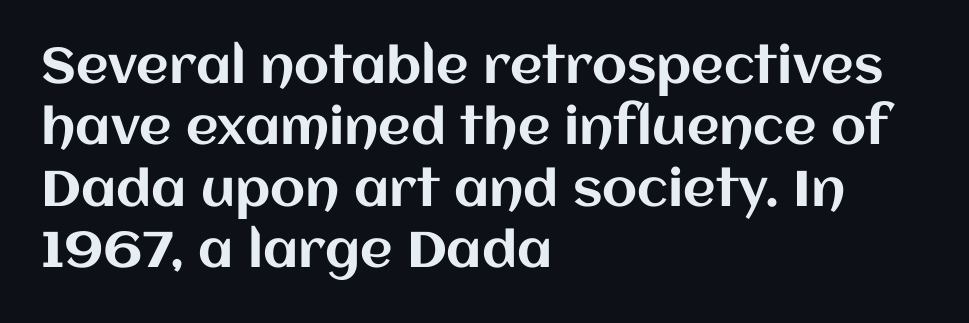
The image shows 50 px text type, upright; set left-aligned, line spacing 1.23x, normal letter spacing, not underlined; medium stroke contrast and a large x-height.
